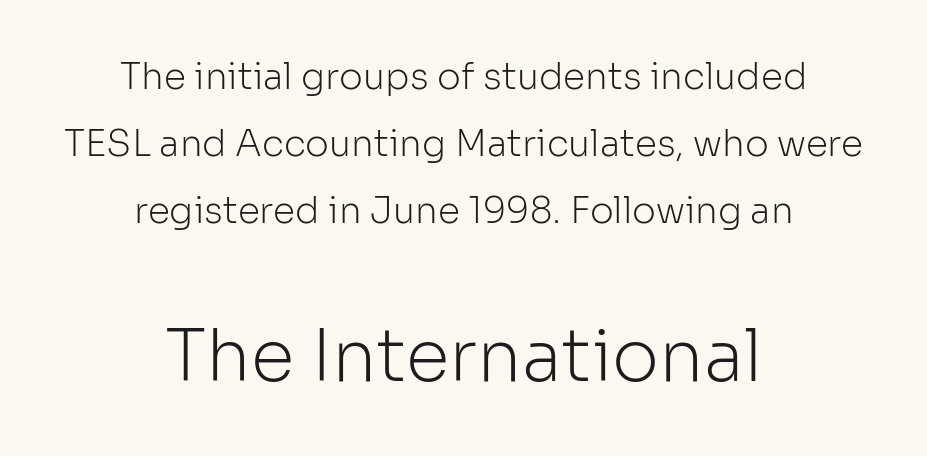
The characters are drawn with everyday or finer stroke widths. Designer's note — italics off, roman on. A student would call this center alignment; a typographer would say set centered. The space directly below the letters is spotless.
